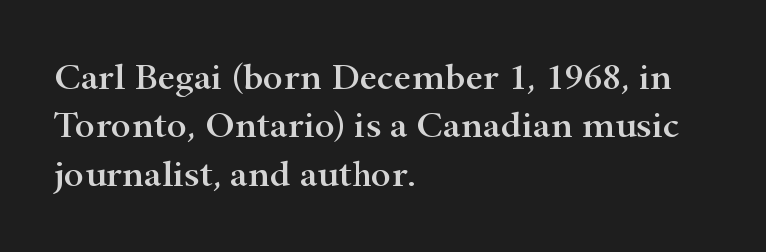
{"serif": "yes", "italic": "no", "width": "wide", "stroke_contrast": "high", "x_height": "small", "monospaced": "no", "underline": "no", "align": "left", "line_spacing": "normal", "line_spacing_ratio": 1.27, "letter_spacing": "normal", "letter_spacing_em": 0.0, "glyph_px": 38}
